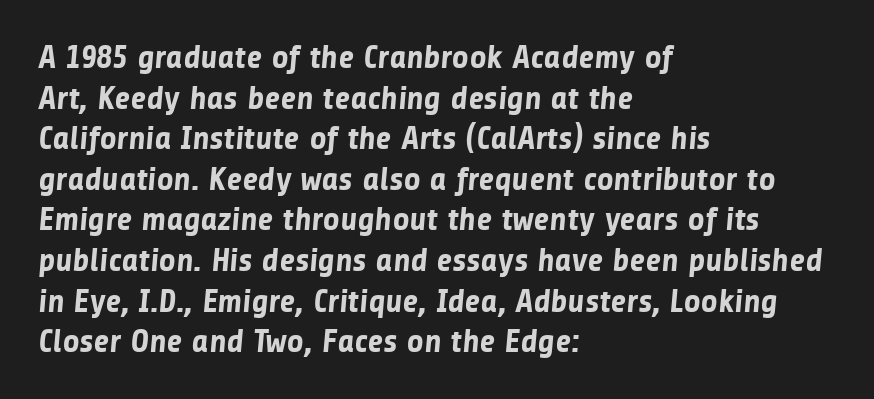
Q: Is the text bold? A: Yes.
Q: Is the typeface a serif or a sans-serif typeface? A: Sans-serif.
Q: Is the text underlined? A: No.
Q: How is the paragraph aligned? A: Left-aligned.
Q: Is the spacing between letters normal or unusually wide? A: Normal.
Q: Width (condensed, normal, or wide)? A: Normal.
Q: Stroke contrast? A: Low.
Q: x-height? A: Medium.
Q: Monospaced? A: No.
